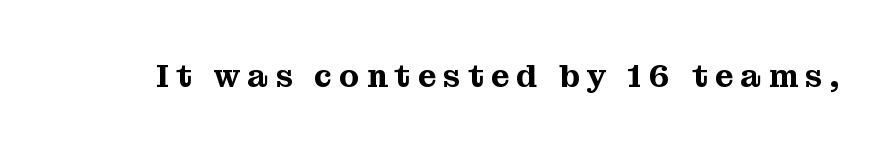
Every character sits straight up, as roman type does. Serif or sans? Serif — the stroke terminals have little feet. The foot of each line stays bare and open. Here the designer chose a conventional face with non-uniform glyph widths. Spacing between characters has been opened up far beyond the box default.
